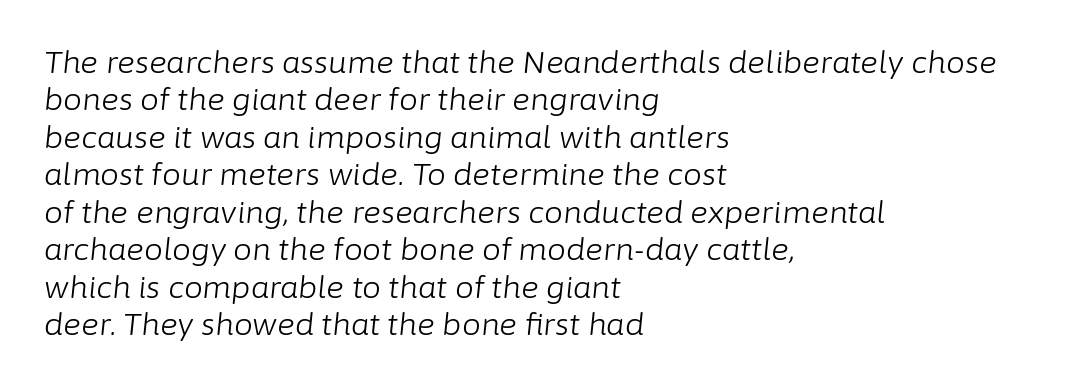
Letters rest on an invisible, unmarked baseline. The glyphs look as if they've been sheared to an angle. Is the block centered? No — it sits flush against the left margin. Think of a printed novel: that variable character pitch is what you see here. Leading matches the norm, producing a regular column. Stroke thickness stays within the range of a standard reading face or lighter.
